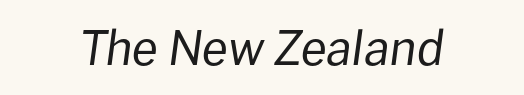
{"italic": "yes", "lean": "right", "slant_degrees": 8, "bold": "no", "weight": "regular", "width": "normal", "stroke_contrast": "low", "x_height": "medium", "monospaced": "no", "underline": "no", "align": "center", "letter_spacing": "normal", "letter_spacing_em": 0.0, "glyph_px": 47}
